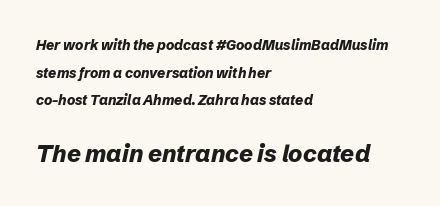
{"italic": "yes", "lean": "right", "slant_degrees": 12, "bold": "yes", "underline": "no", "align": "left", "line_spacing": "loose", "line_spacing_ratio": 1.98, "letter_spacing": "normal", "letter_spacing_em": 0.0, "larger_block": "second", "size_ratio": 1.71, "glyph_px": 24}
